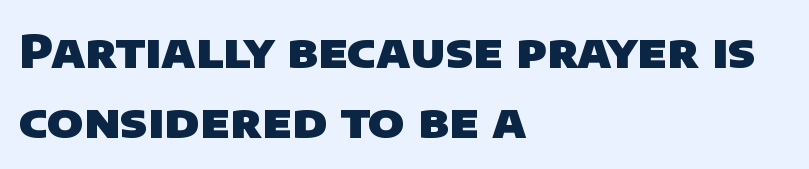
Q: Is the text bold? A: Yes.
Q: Is the typeface a serif or a sans-serif typeface? A: Sans-serif.
Q: Is the text underlined? A: No.
Q: How is the paragraph aligned? A: Left-aligned.
Q: Is the spacing between letters normal or unusually wide? A: Normal.
Q: Is the spacing between lines tight, normal or loose? A: Normal.
Q: Width (condensed, normal, or wide)? A: Normal.
Q: Stroke contrast? A: Low.
Q: x-height? A: Large.
Q: Monospaced? A: No.
